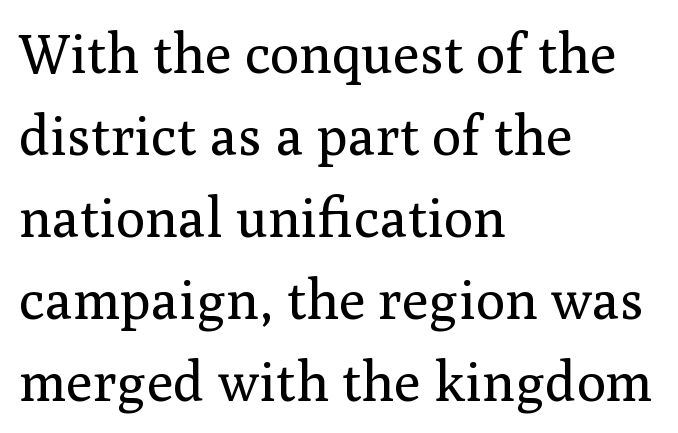
Quick note: underline off. A classic flush-left, rag-right setting is used for this passage. Upright lettering throughout. The rendering uses a moderate line-height, typical for paragraphs.
